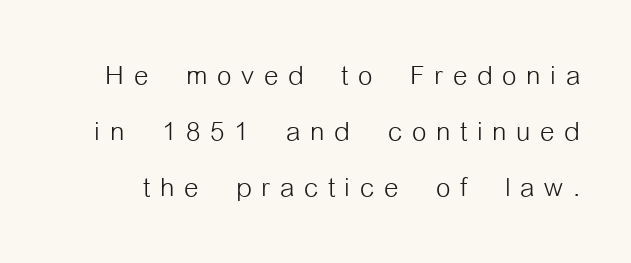
This sample has the flowing, uneven cadence of proportional lettering. Compared with typical paragraphs, the rows here are spaced about the same. The font family rendered here belongs to the sans-serif group. Style check: upright.
